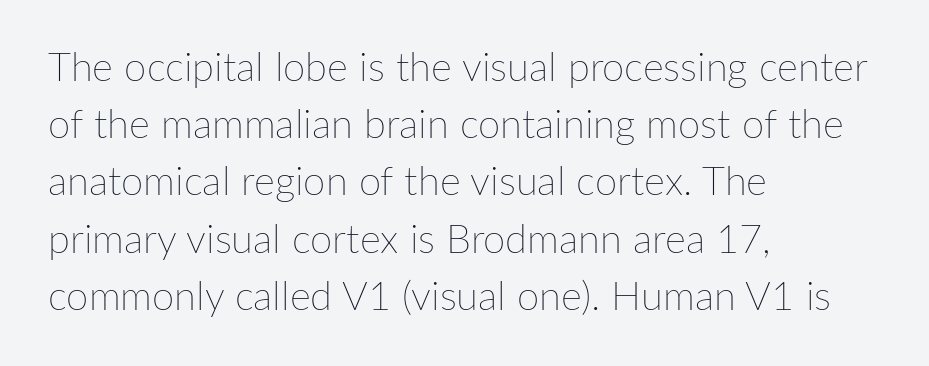
{"italic": "no", "bold": "no", "weight": "thin", "width": "normal", "stroke_contrast": "low", "x_height": "medium", "monospaced": "no", "underline": "no", "align": "left", "line_spacing": "normal", "line_spacing_ratio": 1.43, "letter_spacing": "normal", "letter_spacing_em": 0.0, "glyph_px": 40}
